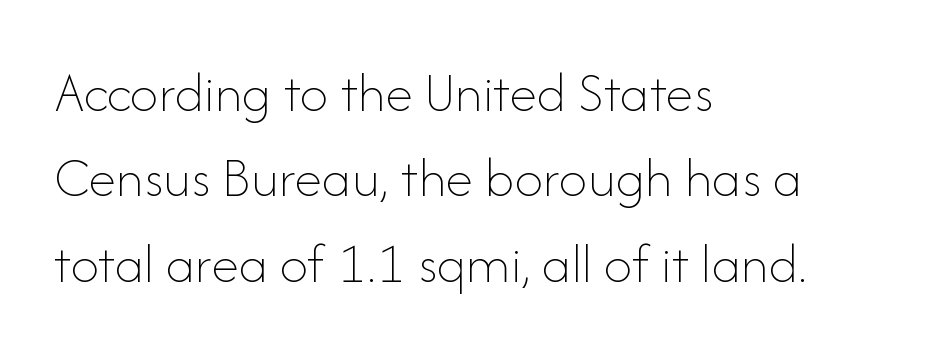
The image shows 57 px thin type, upright; set left-aligned, normal line spacing (1.5x), normal letter spacing, not underlined; low stroke contrast and a small x-height.
